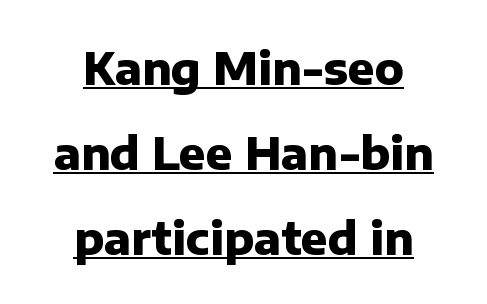
The image shows 44 px heavy sans-serif type, upright; set centered, loose line spacing (1.93x), normal letter spacing, underlined; low stroke contrast and a medium x-height.
